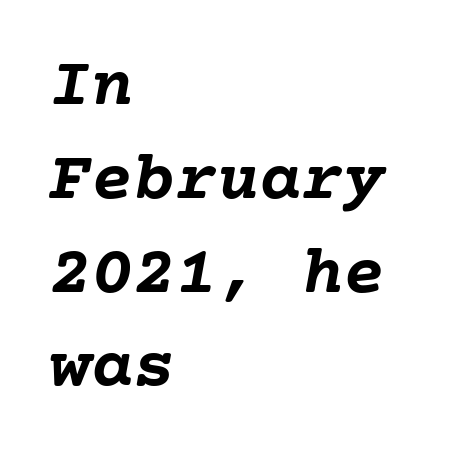
Summary of vertical rhythm: regular, with standard interline spacing. The face used here has the dense, thick strokes of a bold. Italic? Definitely — the glyphs are oblique. Standard letterfit; no display-style spreading of the glyphs. The typesetter chose a ragged-right arrangement here. Clear beneath every line of the passage.
